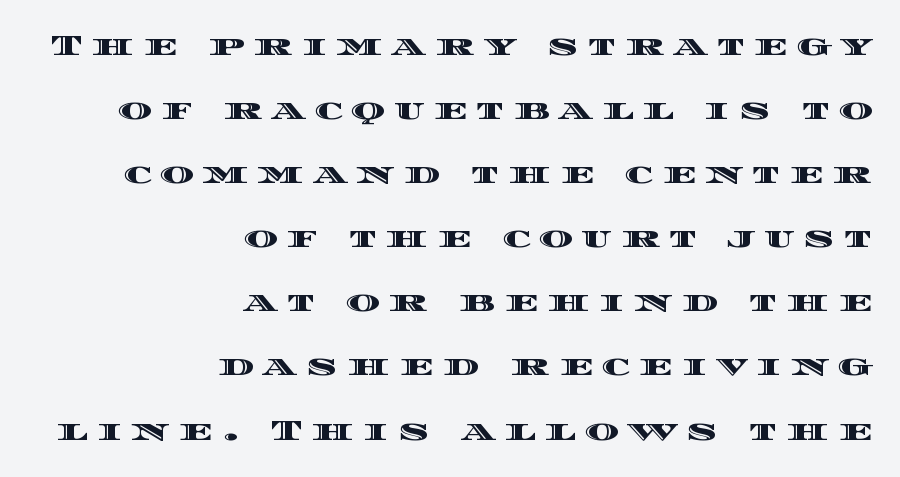
{"italic": "no", "width": "wide", "x_height": "large", "monospaced": "no", "underline": "no", "align": "right", "line_spacing": "loose", "line_spacing_ratio": 2.21, "letter_spacing": "wide", "letter_spacing_em": 0.31, "glyph_px": 29}
